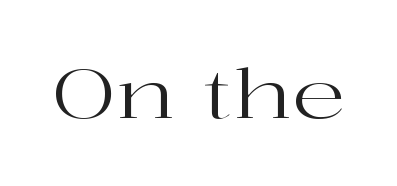
Here the glyphs are tracked normally, forming tight word shapes. The font is comparable to plain body text, perhaps lighter. Check where the strokes stop: tiny serifs finish them off. Every stem runs plumb, perpendicular to the baseline. Note the varied advance widths — an 'i' is clearly narrower than an 'm'. Check under the words: just untouched page.
